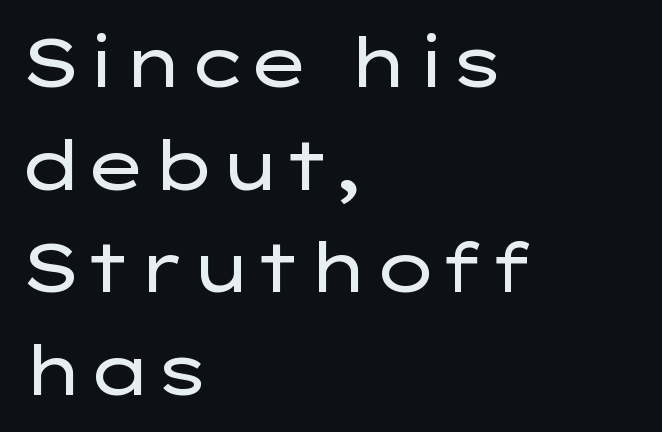
{"serif": "no", "italic": "no", "bold": "no", "weight": "regular", "width": "wide", "stroke_contrast": "low", "x_height": "medium", "monospaced": "no", "underline": "no", "align": "left", "line_spacing": "normal", "line_spacing_ratio": 1.51, "letter_spacing": "normal", "letter_spacing_em": 0.0, "glyph_px": 68}
